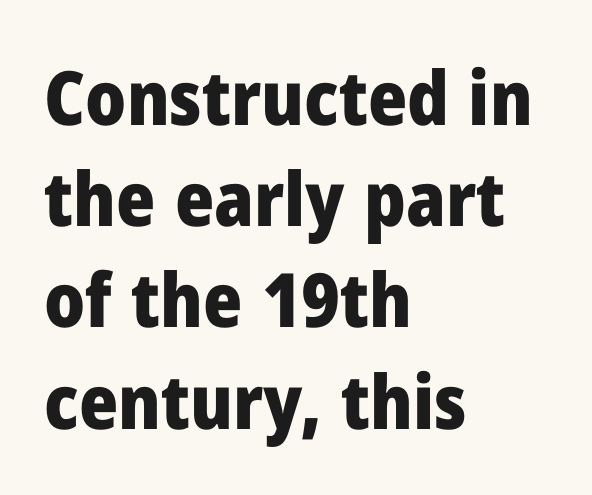
{"serif": "no", "italic": "no", "bold": "yes", "weight": "heavy", "width": "normal", "stroke_contrast": "low", "x_height": "medium", "monospaced": "no", "underline": "no", "align": "left", "line_spacing": "normal", "line_spacing_ratio": 1.35, "letter_spacing": "normal", "letter_spacing_em": 0.0, "glyph_px": 75}
